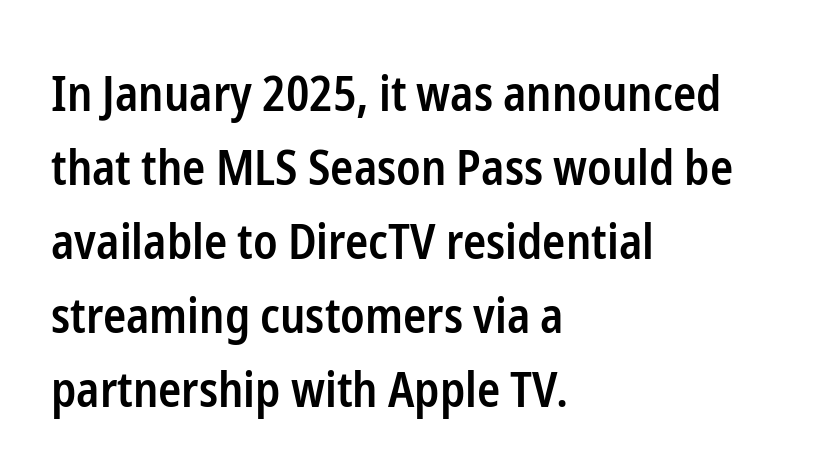
The image shows 48 px semibold, condensed sans-serif type, upright; set left-aligned, normal line spacing (1.54x), normal letter spacing, not underlined; low stroke contrast and a medium x-height.
